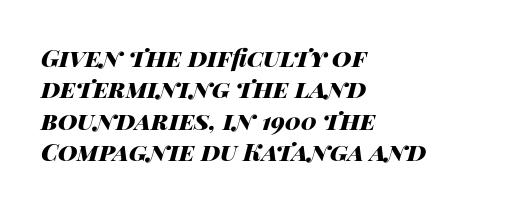
The image shows 24 px bold type, italic (leaning right); set left-aligned, normal line spacing (1.31x), normal letter spacing, not underlined.
